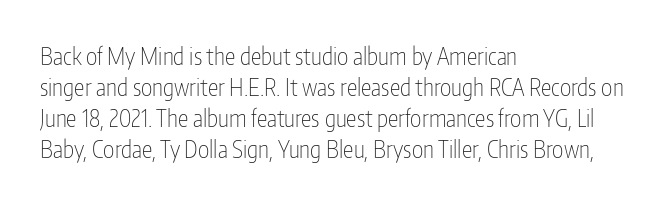
{"italic": "no", "bold": "no", "underline": "no", "align": "left", "line_spacing": "normal", "line_spacing_ratio": 1.29, "letter_spacing": "normal", "letter_spacing_em": 0.0, "glyph_px": 24}
